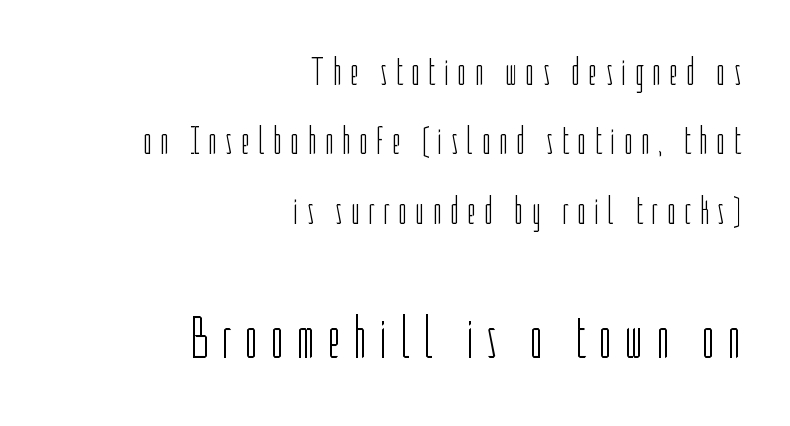
The image shows 59 px light, condensed sans-serif type, upright; set right-aligned, line spacing 1.78x, unusually wide letter spacing (+0.21 em), not underlined; the second (bottom) block is 1.51x larger; low stroke contrast and a medium x-height.
